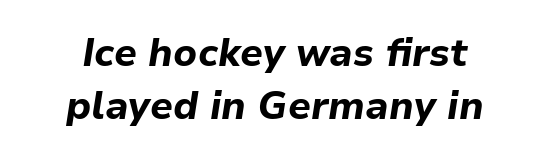
This block has exactly the height ordinary leading produces. The rendering positions every line midway between the sides. The letters are bold, with thick, heavy strokes. The face used here is proportionally spaced, like ordinary book or web type. The passage shown is not underscored anywhere. This sample uses an oblique cut, with every glyph tilted off the vertical.
